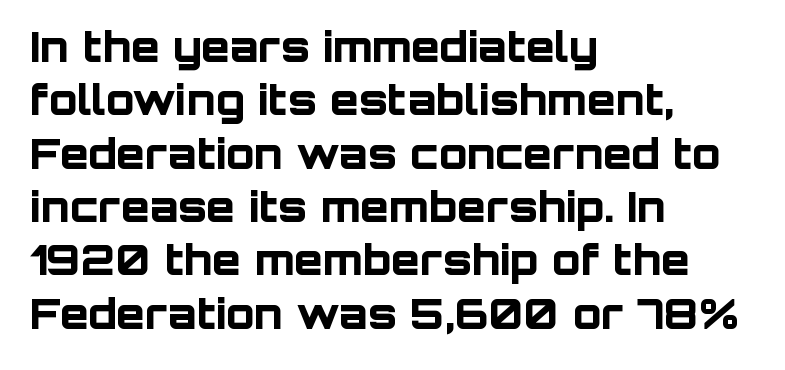
The image shows 42 px bold sans-serif type, upright; set left-aligned, normal line spacing (1.27x), normal letter spacing, not underlined; low stroke contrast and a large x-height.
